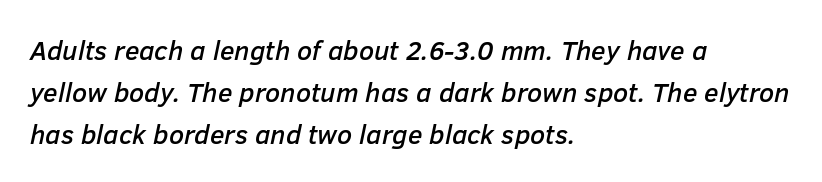
The image shows 27 px text type, italic (leaning right); set left-aligned, normal line spacing (1.55x), normal letter spacing, not underlined.
